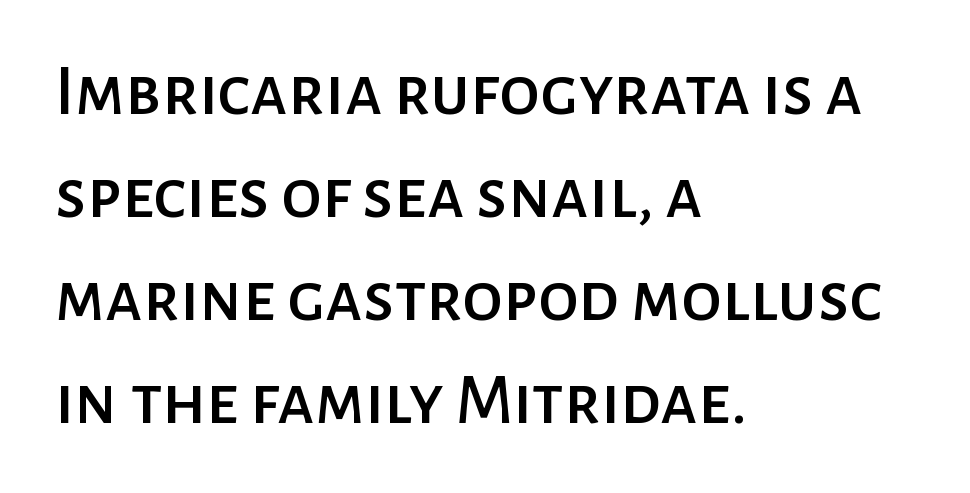
The image shows 73 px sans-serif type, upright; set left-aligned, normal line spacing (1.41x), normal letter spacing, not underlined; low stroke contrast and a medium x-height.
